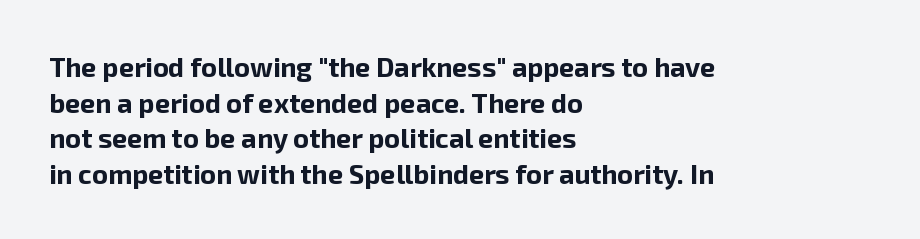
A typesetter would call this leading conventional body-copy spacing. Standard letterfit; no display-style spreading of the glyphs. The axis of the letterforms is exactly vertical. Typeset ragged right — the left edge is the straight one. Clear beneath every line of the passage. Each glyph is drawn with heavy, bold strokes.
